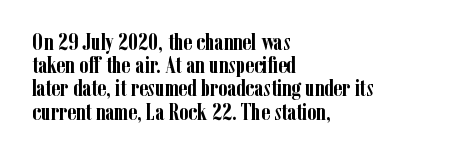
The image shows 23 px bold type, upright; set left-aligned, tight line spacing (1.01x), normal letter spacing, not underlined.
